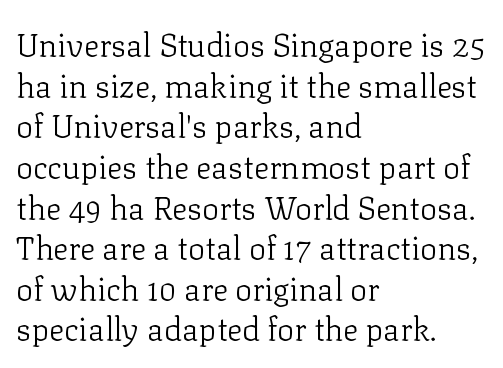
The image shows 32 px light serif type, upright; set left-aligned, normal line spacing (1.27x), normal letter spacing, not underlined; low stroke contrast and a medium x-height.
